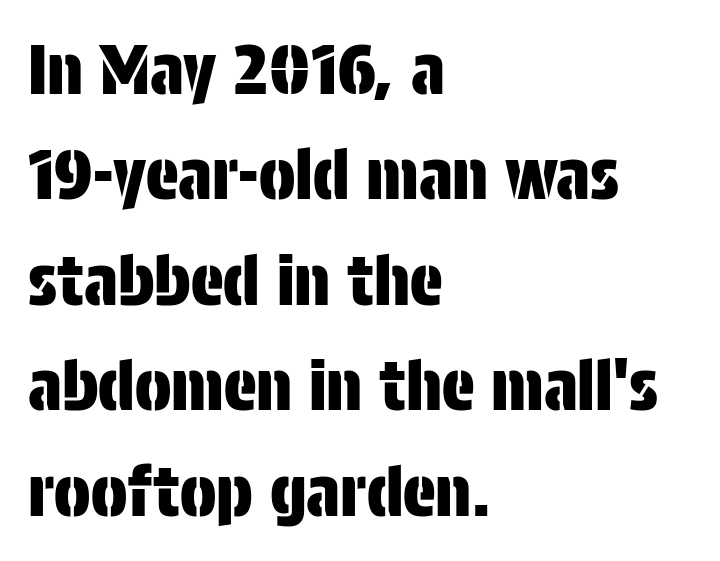
{"serif": "no", "italic": "no", "width": "condensed", "stroke_contrast": "low", "x_height": "large", "monospaced": "no", "underline": "no", "align": "left", "line_spacing": "normal", "line_spacing_ratio": 1.55, "letter_spacing": "normal", "letter_spacing_em": 0.0, "glyph_px": 68}
